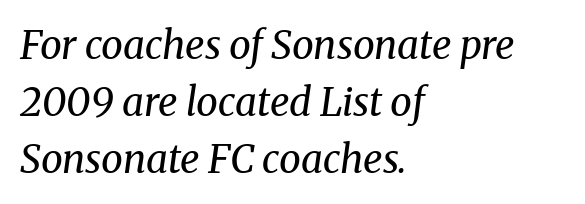
The image shows 39 px regular-weight serif type, italic (leaning right); set left-aligned, normal line spacing (1.46x), normal letter spacing, not underlined; medium stroke contrast and a medium x-height.
